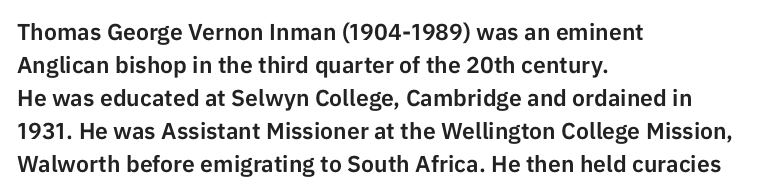
The image shows 23 px text type, upright; set left-aligned, normal line spacing (1.43x), normal letter spacing, not underlined.
